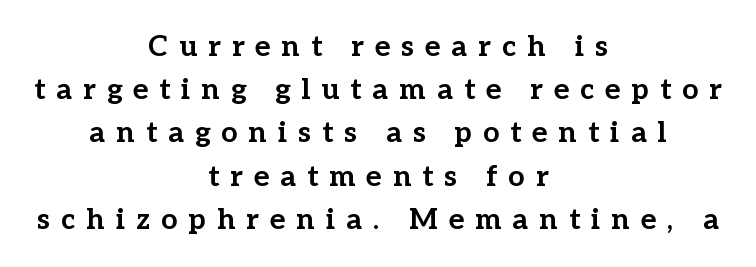
The image shows 29 px bold serif type, upright; set centered, normal line spacing (1.49x), unusually wide letter spacing (+0.38 em), not underlined; low stroke contrast and a medium x-height.
